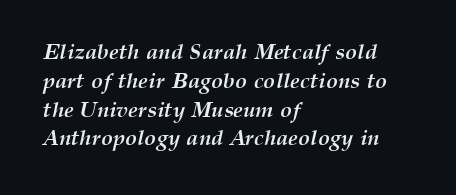
The image shows 22 px bold type, italic (leaning right); set left-aligned, normal line spacing (1.31x), normal letter spacing, not underlined.
